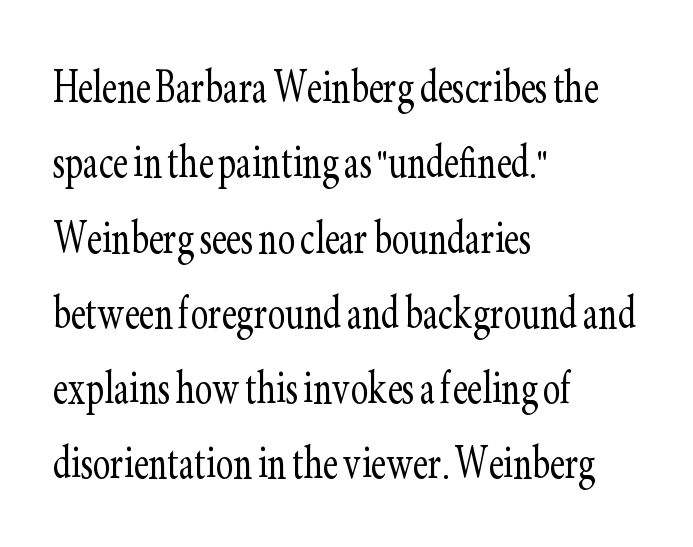
Where is the straight margin? On the left. Examine the stroke ends and you'll spot serifs. The rendering uses a moderate line-height, typical for paragraphs. Do the letters lean? They stand straight. Weight class: somewhere from thin through regular.
